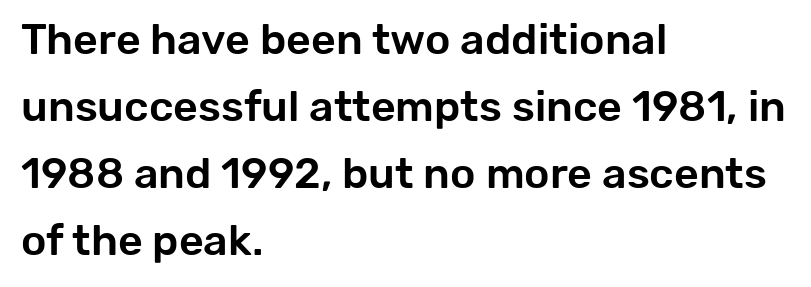
Q: Is the text italic (slanted)? A: No, it is upright.
Q: Is the typeface a serif or a sans-serif typeface? A: Sans-serif.
Q: Is the text underlined? A: No.
Q: How is the paragraph aligned? A: Left-aligned.
Q: Is the spacing between letters normal or unusually wide? A: Normal.
Q: Is the spacing between lines tight, normal or loose? A: Normal.
Q: Width (condensed, normal, or wide)? A: Normal.
Q: Stroke contrast? A: Low.
Q: x-height? A: Medium.
Q: Monospaced? A: No.
